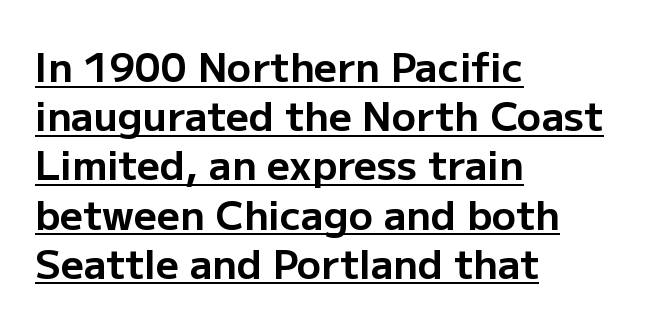
The image shows 40 px bold sans-serif type, upright; set left-aligned, line spacing 1.23x, normal letter spacing, underlined; low stroke contrast and a medium x-height.
